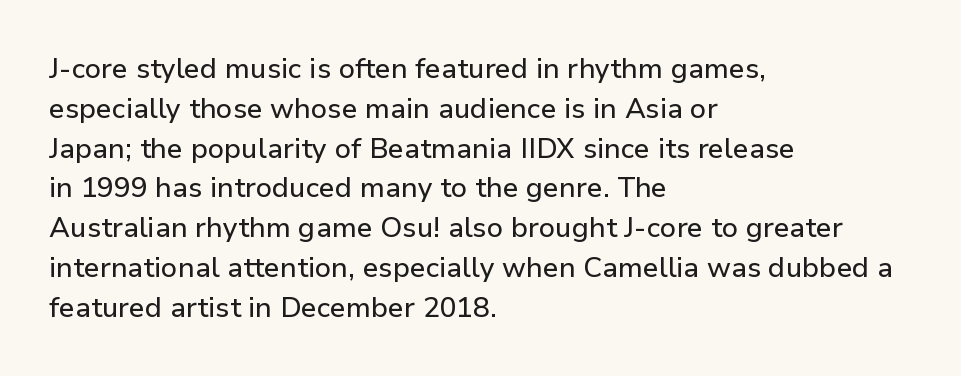
These lines were composed using upright roman letters. What stands out about the letter spacing? Nothing — it is the standard amount. A bare baseline throughout the passage. Are there feet on the stems? There aren't — it's a sans.
